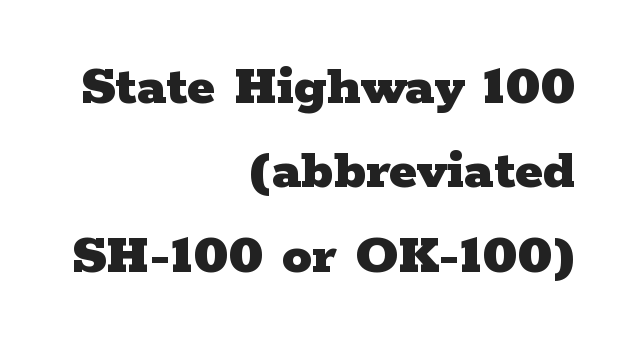
The image shows 59 px heavy, wide serif type, upright; set right-aligned, normal line spacing (1.43x), normal letter spacing, not underlined; low stroke contrast and a medium x-height.
